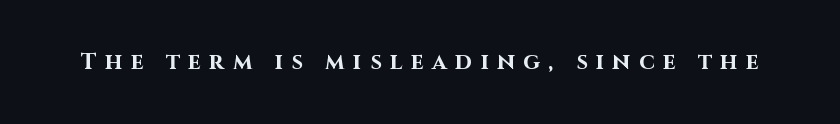
Q: Is the text bold? A: Yes.
Q: Is the text italic (slanted)? A: No, it is upright.
Q: Is the text underlined? A: No.
Q: Is the spacing between letters normal or unusually wide? A: Unusually wide.
